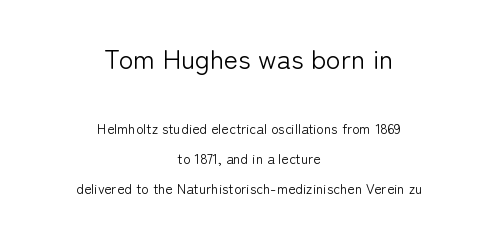
The image shows 27 px text type, upright; set centered, loose line spacing (2.16x), normal letter spacing, not underlined; the first (top) block is 1.93x larger.
